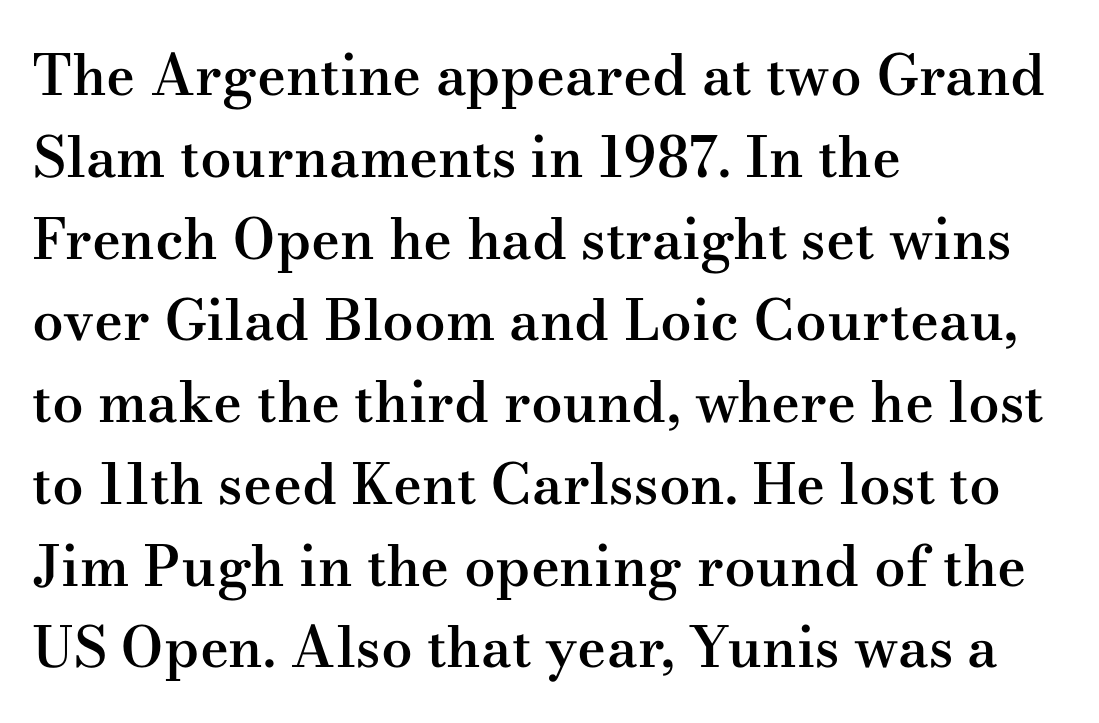
Q: Is the text bold? A: Semi-bold.
Q: Is the text italic (slanted)? A: No, it is upright.
Q: Is the typeface a serif or a sans-serif typeface? A: Serif.
Q: Is the text underlined? A: No.
Q: How is the paragraph aligned? A: Left-aligned.
Q: Is the spacing between letters normal or unusually wide? A: Normal.
Q: Is the spacing between lines tight, normal or loose? A: Normal.
Q: Width (condensed, normal, or wide)? A: Wide.
Q: Stroke contrast? A: Medium.
Q: x-height? A: Small.
Q: Monospaced? A: No.
